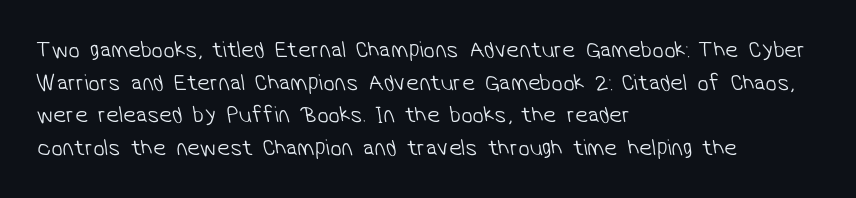
The image shows 23 px text type; set left-aligned, normal line spacing (1.42x), normal letter spacing, not underlined.
